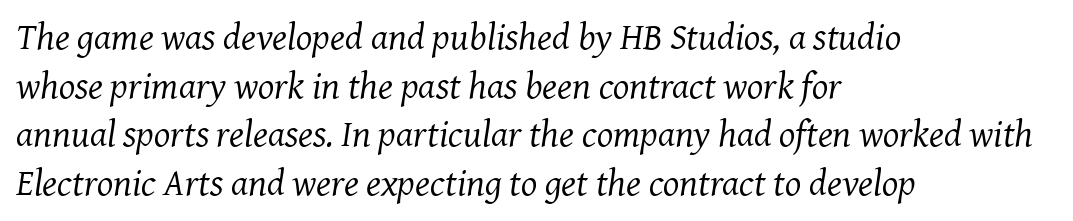
{"serif": "yes", "italic": "yes", "lean": "right", "slant_degrees": 7, "bold": "no", "weight": "regular", "width": "normal", "stroke_contrast": "medium", "x_height": "medium", "monospaced": "no", "underline": "no", "align": "left", "line_spacing": "normal", "line_spacing_ratio": 1.28, "letter_spacing": "normal", "letter_spacing_em": 0.0, "glyph_px": 38}
